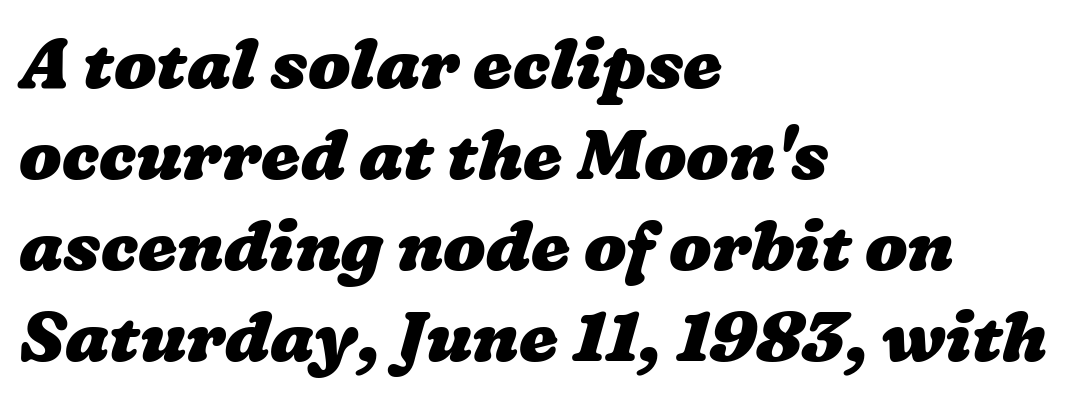
Q: Is the text bold? A: Yes.
Q: Is the text underlined? A: No.
Q: How is the paragraph aligned? A: Left-aligned.
Q: Is the spacing between letters normal or unusually wide? A: Normal.
Q: Is the spacing between lines tight, normal or loose? A: Normal.
Q: Width (condensed, normal, or wide)? A: Wide.
Q: Stroke contrast? A: Low.
Q: x-height? A: Medium.
Q: Monospaced? A: No.
